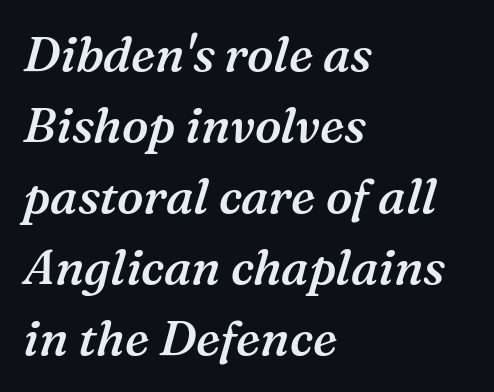
The image shows 49 px semibold serif type, italic (leaning right); set left-aligned, normal line spacing (1.45x), normal letter spacing, not underlined; medium stroke contrast and a medium x-height.
